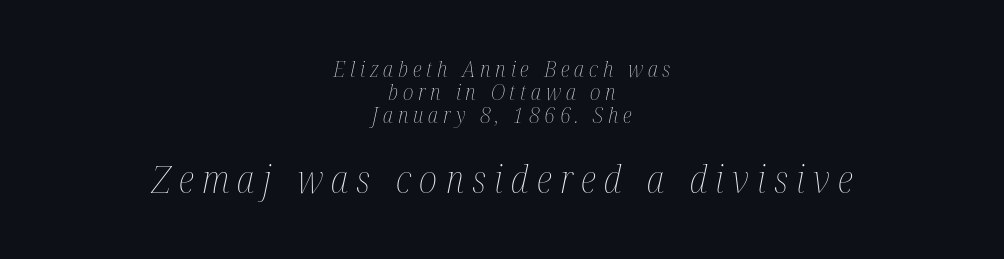
Q: Is the text bold? A: No.
Q: Is the text italic (slanted)? A: Yes, it leans right by about 12 degrees.
Q: Is the text underlined? A: No.
Q: How is the paragraph aligned? A: Centered.
Q: Is the spacing between letters normal or unusually wide? A: Unusually wide.
Q: Is the spacing between lines tight, normal or loose? A: Tight.
Q: Which block of text is set in a larger size, the first (top) or the second (bottom)? A: The second (bottom) one.
Q: Width (condensed, normal, or wide)? A: Condensed.
Q: Stroke contrast? A: Medium.
Q: x-height? A: Medium.
Q: Monospaced? A: No.
